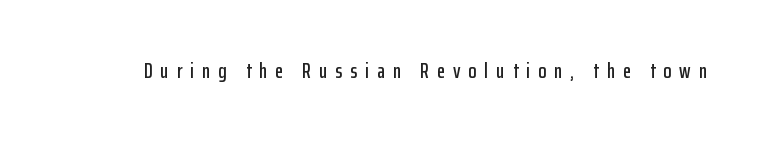
The gaps between neighbouring characters are conspicuously large. The space directly below the letters is spotless. The lettering holds an erect, upright posture throughout.
